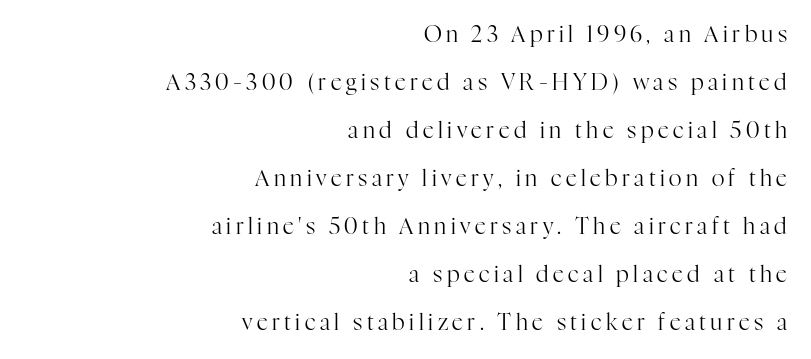
Reading down the column, the eye jumps a long way to each next line. No chunkiness to these letters — they're not bold. Letters rest on an invisible, unmarked baseline. These lines were composed using upright roman letters.
